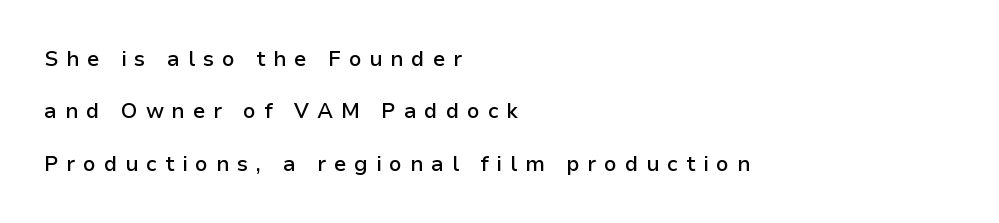
The font is running at a semibold setting, under full bold. These lines stand farther apart than default settings would place them. Nope, not italic — everything's standing straight. The specimen omits any rule beneath the text block's lines. Short note: letters widely spaced. The typesetter chose a ragged-right arrangement here.
